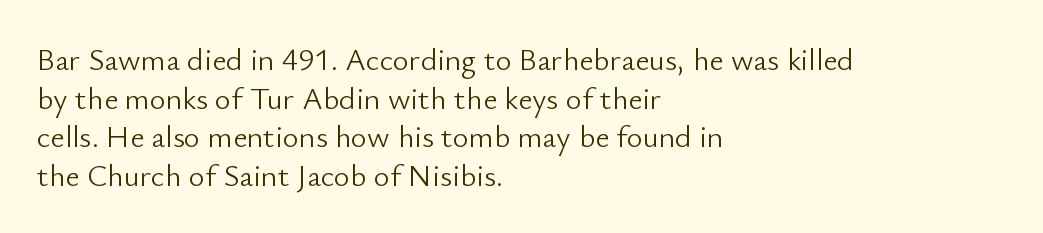
The image shows 31 px light sans-serif type, upright; set left-aligned, normal line spacing (1.25x), normal letter spacing, not underlined; low stroke contrast and a small x-height.
